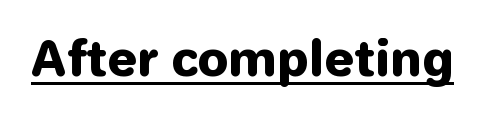
Q: Is the text bold? A: Yes.
Q: Is the text italic (slanted)? A: No, it is upright.
Q: Is the typeface a serif or a sans-serif typeface? A: Sans-serif.
Q: Is the text underlined? A: Yes.
Q: Is the spacing between letters normal or unusually wide? A: Normal.
Q: Width (condensed, normal, or wide)? A: Normal.
Q: Stroke contrast? A: Low.
Q: x-height? A: Medium.
Q: Monospaced? A: No.
